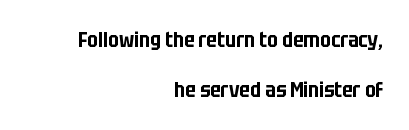
You can tell it's not italic because the verticals are truly vertical. In CSS terms this would be text-align: right. In terms of leading, this rendering errs on the spacious side. The glyphs are unaccompanied by any horizontal stroke below them.
